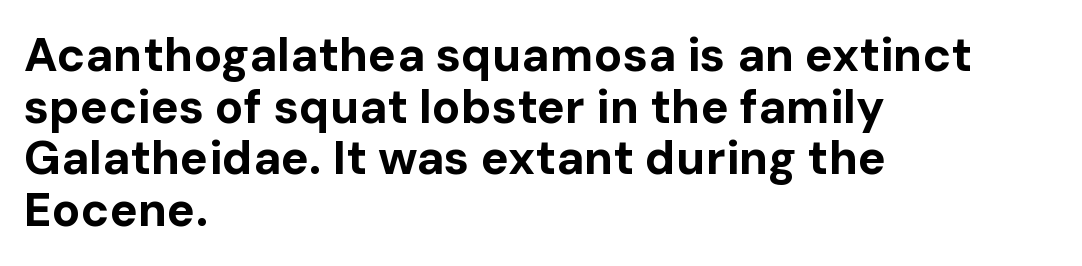
In terms of letterform style, serifs are entirely absent. Honestly, the letter spacing is just normal — you wouldn't notice it. All the whitespace from short lines collects on the right. Glance below the letters and you will spot only blank space. The type sits square on the baseline with zero lean. Students, observe: this is what under-led, compact text looks like.
